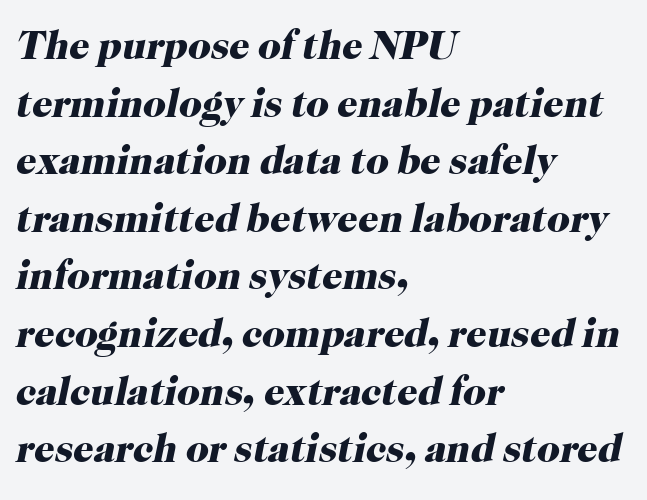
The image shows 40 px heavy serif type, italic (leaning right); set left-aligned, normal line spacing (1.44x), normal letter spacing, not underlined; high stroke contrast and a medium x-height.
